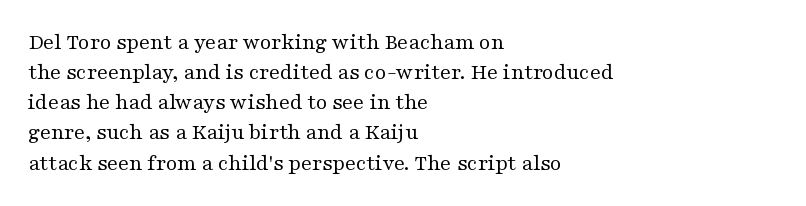
{"italic": "no", "bold": "no", "underline": "no", "align": "left", "line_spacing": "normal", "line_spacing_ratio": 1.31, "letter_spacing": "normal", "letter_spacing_em": 0.0, "glyph_px": 23}
